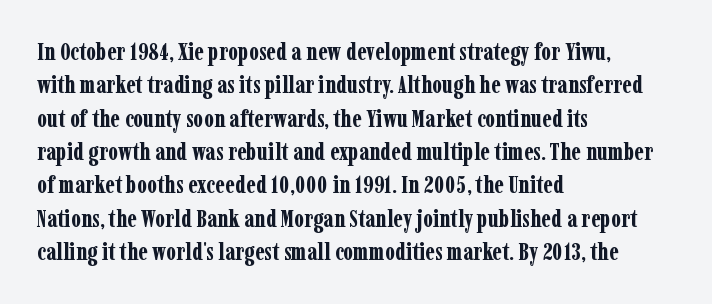
You can tell it's not italic because the verticals are truly vertical. Descender tails drop into unmarked territory. Baseline-to-baseline distance is the conventional proportion of letter height. Nobody touched the tracking dial on this one. Thick stems and heavy bowls — unmistakably bold. One-word summary of the alignment: left.
